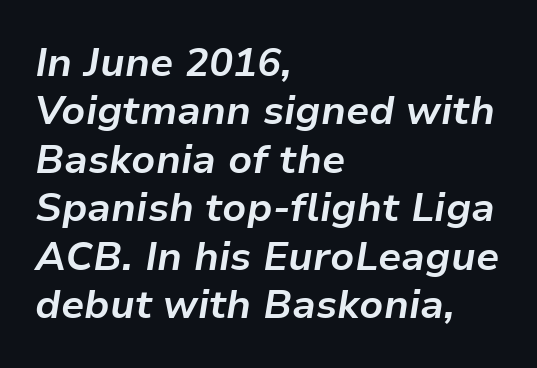
{"italic": "yes", "lean": "right", "slant_degrees": 9, "bold": "yes", "weight": "bold", "width": "normal", "stroke_contrast": "low", "x_height": "medium", "monospaced": "no", "underline": "no", "align": "left", "line_spacing_ratio": 1.21, "letter_spacing": "normal", "letter_spacing_em": 0.0, "glyph_px": 40}
